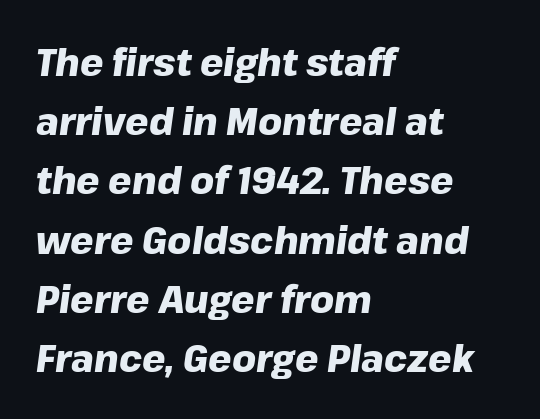
Q: Is the text bold? A: Yes.
Q: Is the text italic (slanted)? A: Yes, it leans right by about 8 degrees.
Q: Is the text underlined? A: No.
Q: How is the paragraph aligned? A: Left-aligned.
Q: Is the spacing between letters normal or unusually wide? A: Normal.
Q: Is the spacing between lines tight, normal or loose? A: Normal.
Q: Width (condensed, normal, or wide)? A: Normal.
Q: Stroke contrast? A: Low.
Q: x-height? A: Medium.
Q: Monospaced? A: No.
